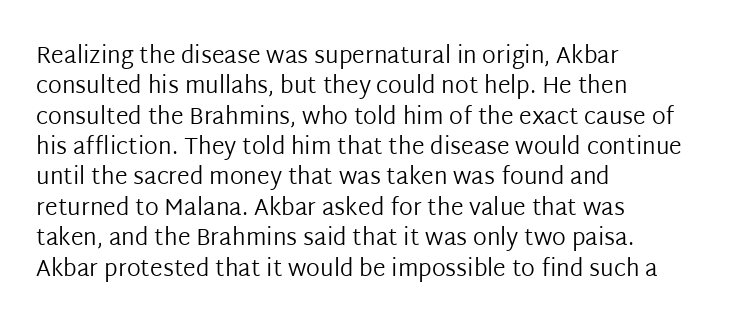
The image shows 23 px text type, upright; set left-aligned, normal line spacing (1.32x), normal letter spacing, not underlined.
